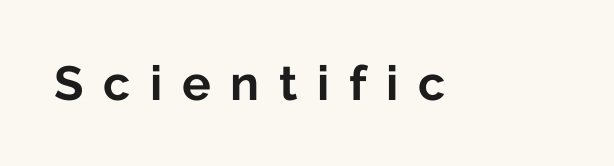
Q: Is the text bold? A: Yes.
Q: Is the text italic (slanted)? A: No, it is upright.
Q: Is the typeface a serif or a sans-serif typeface? A: Sans-serif.
Q: Is the text underlined? A: No.
Q: Is the spacing between letters normal or unusually wide? A: Unusually wide.
Q: Width (condensed, normal, or wide)? A: Normal.
Q: Stroke contrast? A: Low.
Q: x-height? A: Medium.
Q: Monospaced? A: No.
